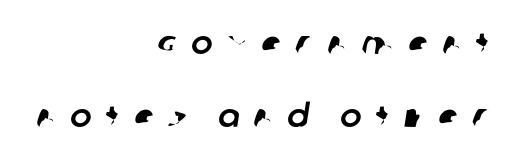
Q: Is the typeface a serif or a sans-serif typeface? A: Sans-serif.
Q: Is the text underlined? A: No.
Q: How is the paragraph aligned? A: Right-aligned.
Q: Is the spacing between letters normal or unusually wide? A: Unusually wide.
Q: Is the spacing between lines tight, normal or loose? A: Loose.
Q: Width (condensed, normal, or wide)? A: Normal.
Q: Stroke contrast? A: Low.
Q: x-height? A: Large.
Q: Monospaced? A: No.
